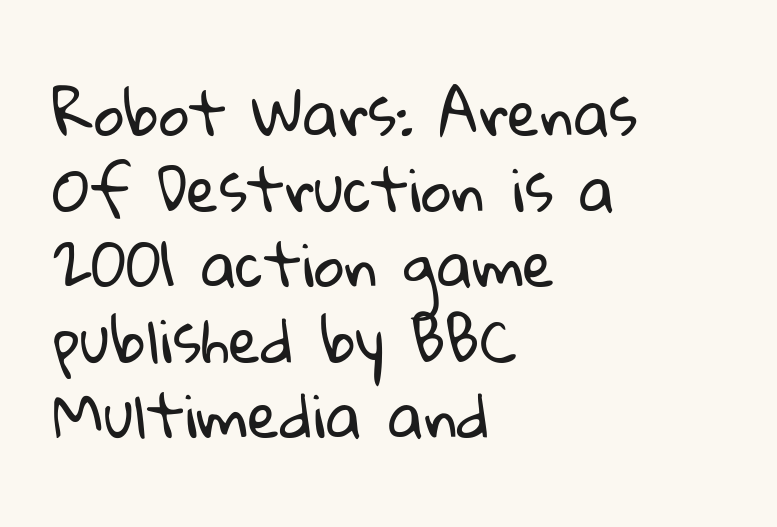
Q: Is the text bold? A: No.
Q: Is the typeface a serif or a sans-serif typeface? A: Sans-serif.
Q: Is the text underlined? A: No.
Q: How is the paragraph aligned? A: Left-aligned.
Q: Is the spacing between letters normal or unusually wide? A: Normal.
Q: Is the spacing between lines tight, normal or loose? A: Normal.
Q: Width (condensed, normal, or wide)? A: Normal.
Q: Stroke contrast? A: Low.
Q: x-height? A: Medium.
Q: Monospaced? A: No.
